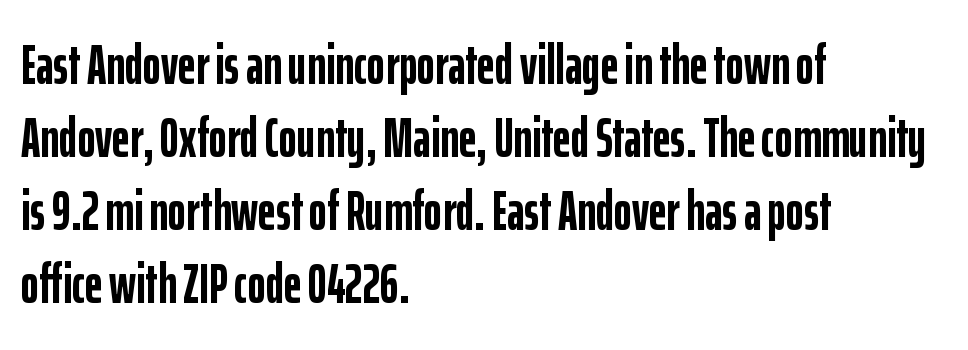
{"serif": "no", "italic": "no", "bold": "yes", "weight": "semibold", "width": "condensed", "stroke_contrast": "low", "x_height": "medium", "monospaced": "no", "underline": "no", "align": "left", "line_spacing": "normal", "line_spacing_ratio": 1.33, "letter_spacing": "normal", "letter_spacing_em": 0.0, "glyph_px": 55}
